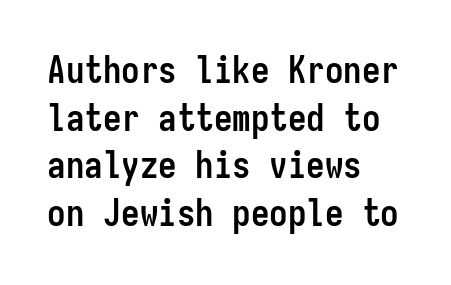
{"serif": "no", "italic": "no", "bold": "yes", "weight": "semibold", "width": "condensed", "stroke_contrast": "low", "x_height": "medium", "monospaced": "yes", "underline": "no", "align": "left", "line_spacing": "normal", "line_spacing_ratio": 1.29, "letter_spacing": "normal", "letter_spacing_em": 0.0, "glyph_px": 37}
